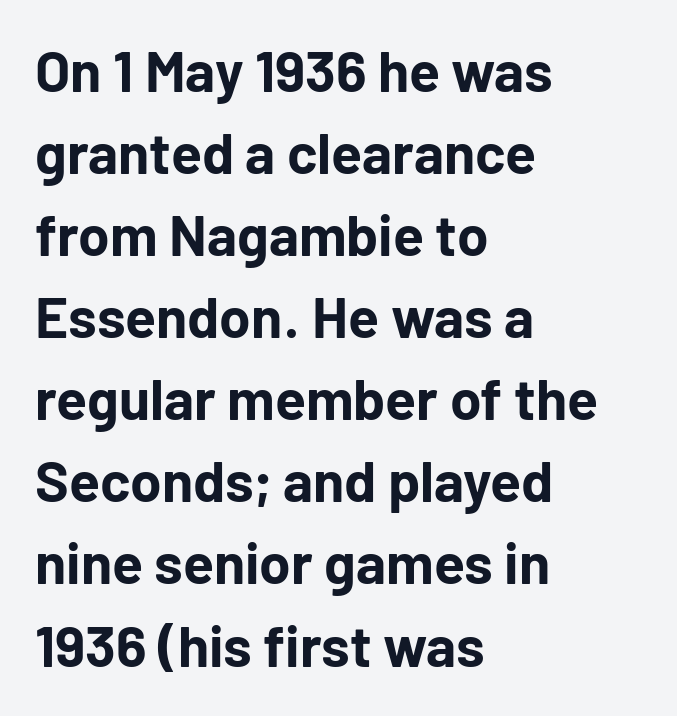
Q: Is the text bold? A: Yes.
Q: Is the text italic (slanted)? A: No, it is upright.
Q: Is the typeface a serif or a sans-serif typeface? A: Sans-serif.
Q: Is the text underlined? A: No.
Q: How is the paragraph aligned? A: Left-aligned.
Q: Is the spacing between letters normal or unusually wide? A: Normal.
Q: Is the spacing between lines tight, normal or loose? A: Normal.
Q: Width (condensed, normal, or wide)? A: Normal.
Q: Stroke contrast? A: Low.
Q: x-height? A: Medium.
Q: Monospaced? A: No.
